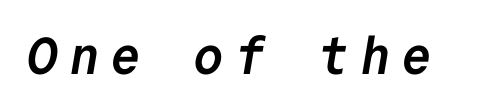
Weight: bold. Each row of text sits above clean, open space. This sample has the even, mechanical cadence of fixed-width lettering. This rendering widens character spacing well past its baseline value. This sample uses a sans-serif face.
